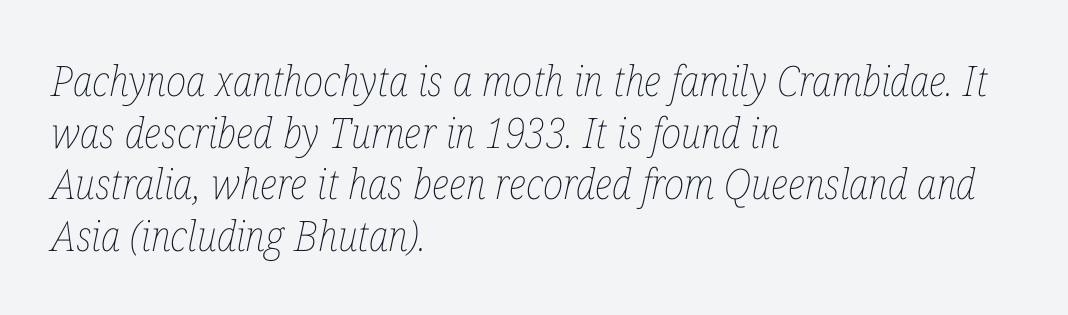
The image shows 42 px thin, condensed type, italic (leaning right); set left-aligned, line spacing 1.23x, normal letter spacing, not underlined; low stroke contrast and a medium x-height.
